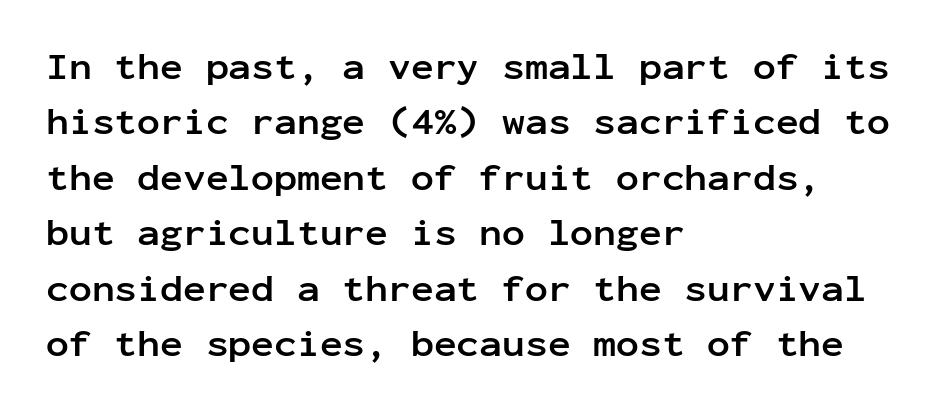
The image shows 38 px semibold sans-serif type, upright, monospaced; set left-aligned, normal line spacing (1.46x), normal letter spacing, not underlined; low stroke contrast and a medium x-height.
